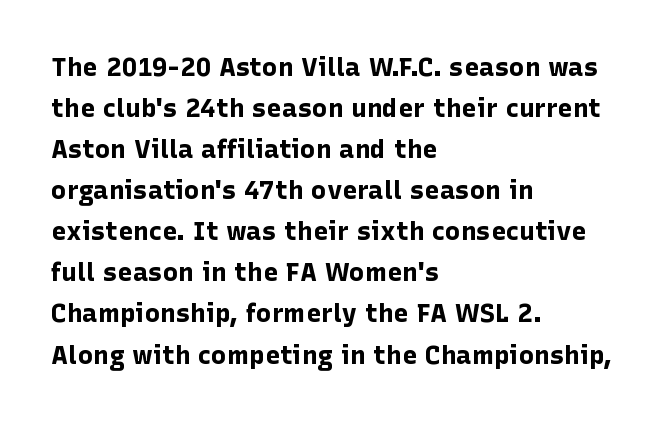
Standard letterfit; no display-style spreading of the glyphs. Compared with typical paragraphs, the rows here are spaced about the same. A bare baseline throughout the passage. Every stem runs plumb, perpendicular to the baseline. The typesetter chose a ragged-right arrangement here. The font is running at its bold setting.
